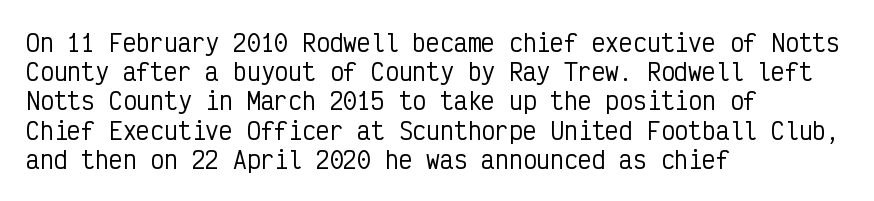
{"italic": "no", "underline": "no", "align": "left", "line_spacing": "normal", "line_spacing_ratio": 1.27, "letter_spacing": "normal", "letter_spacing_em": 0.0, "glyph_px": 23}
